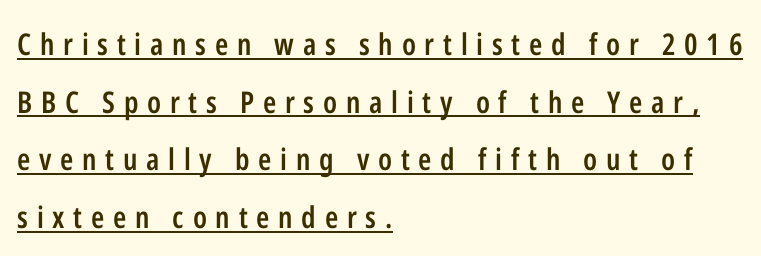
The image shows 30 px semibold, condensed sans-serif type, upright; set left-aligned, loose line spacing (1.92x), unusually wide letter spacing (+0.29 em), underlined; low stroke contrast and a medium x-height.
